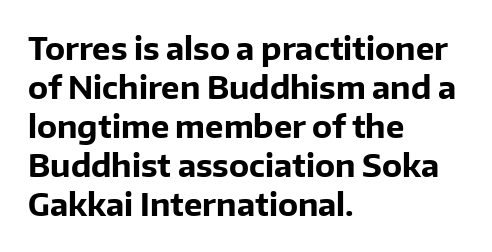
Q: Is the text bold? A: Yes.
Q: Is the text italic (slanted)? A: No, it is upright.
Q: Is the typeface a serif or a sans-serif typeface? A: Sans-serif.
Q: Is the text underlined? A: No.
Q: How is the paragraph aligned? A: Left-aligned.
Q: Is the spacing between letters normal or unusually wide? A: Normal.
Q: Is the spacing between lines tight, normal or loose? A: Normal.
Q: Width (condensed, normal, or wide)? A: Normal.
Q: Stroke contrast? A: Low.
Q: x-height? A: Medium.
Q: Monospaced? A: No.
